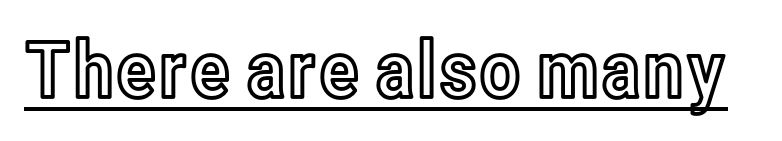
{"italic": "no", "width": "condensed", "x_height": "medium", "monospaced": "no", "underline": "yes", "letter_spacing": "normal", "letter_spacing_em": 0.0, "glyph_px": 78}
